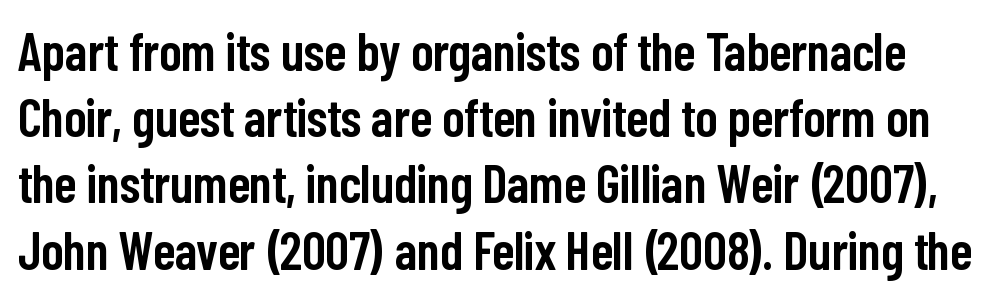
Q: Is the text bold? A: Semi-bold.
Q: Is the text italic (slanted)? A: No, it is upright.
Q: Is the typeface a serif or a sans-serif typeface? A: Sans-serif.
Q: Is the text underlined? A: No.
Q: Is the spacing between letters normal or unusually wide? A: Normal.
Q: Is the spacing between lines tight, normal or loose? A: Normal.
Q: Width (condensed, normal, or wide)? A: Condensed.
Q: Stroke contrast? A: Low.
Q: x-height? A: Medium.
Q: Monospaced? A: No.
